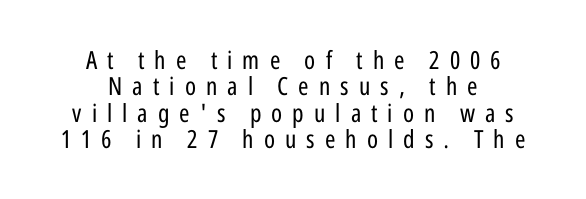
{"italic": "no", "bold": "no", "underline": "no", "align": "center", "line_spacing": "tight", "line_spacing_ratio": 1.06, "letter_spacing": "wide", "letter_spacing_em": 0.4, "glyph_px": 25}
